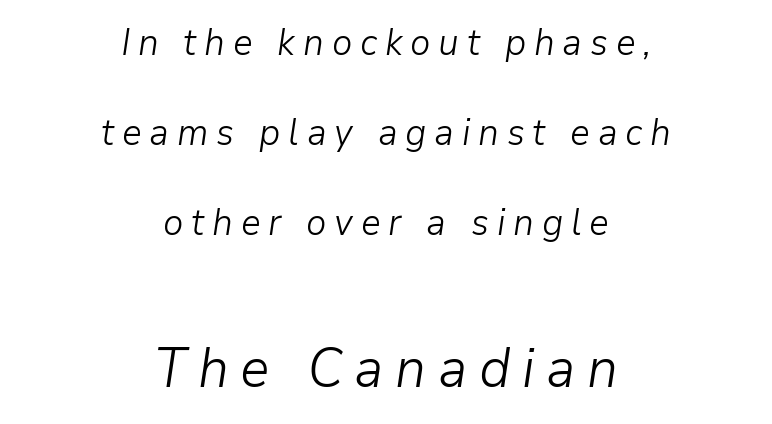
Rendered with sloped, italic letterforms. The block sitting lower on the canvas is the one with enlarged characters. Compared with a flush-left layout, this one balances lines on the center instead. Whoever set this chose breathing room over compactness in the vertical rhythm. No extra ink here — the face is not bold.
